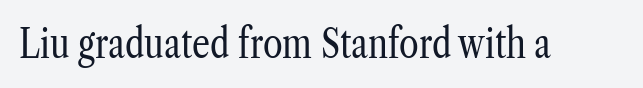
{"serif": "yes", "italic": "no", "bold": "no", "weight": "regular", "width": "condensed", "stroke_contrast": "low", "x_height": "medium", "monospaced": "no", "underline": "no", "letter_spacing": "normal", "letter_spacing_em": 0.0, "glyph_px": 40}
